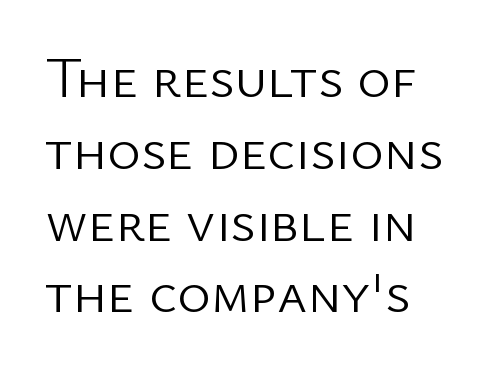
{"serif": "no", "italic": "no", "bold": "no", "weight": "light", "width": "normal", "stroke_contrast": "low", "x_height": "medium", "monospaced": "no", "underline": "no", "line_spacing": "normal", "line_spacing_ratio": 1.26, "letter_spacing": "normal", "letter_spacing_em": 0.0, "glyph_px": 57}
